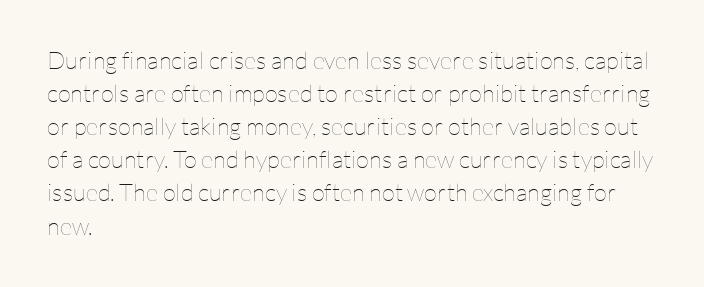
Q: Is the text bold? A: No.
Q: Is the text italic (slanted)? A: No, it is upright.
Q: Is the text underlined? A: No.
Q: How is the paragraph aligned? A: Left-aligned.
Q: Is the spacing between letters normal or unusually wide? A: Normal.
Q: Is the spacing between lines tight, normal or loose? A: Normal.
